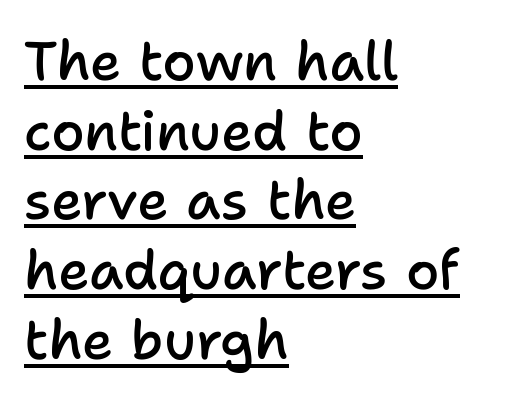
Q: Is the text bold? A: Semi-bold.
Q: Is the text italic (slanted)? A: No, it is upright.
Q: Is the typeface a serif or a sans-serif typeface? A: Sans-serif.
Q: Is the text underlined? A: Yes.
Q: How is the paragraph aligned? A: Left-aligned.
Q: Is the spacing between letters normal or unusually wide? A: Normal.
Q: Is the spacing between lines tight, normal or loose? A: Normal.
Q: Width (condensed, normal, or wide)? A: Normal.
Q: Stroke contrast? A: Low.
Q: x-height? A: Medium.
Q: Monospaced? A: No.
